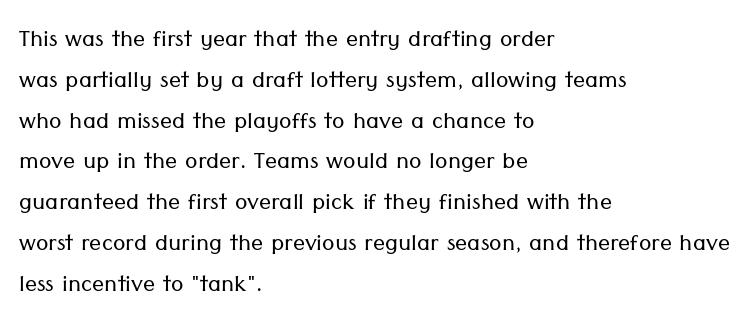
Q: Is the text bold? A: No.
Q: Is the text italic (slanted)? A: No, it is upright.
Q: Is the typeface a serif or a sans-serif typeface? A: Sans-serif.
Q: Is the text underlined? A: No.
Q: How is the paragraph aligned? A: Left-aligned.
Q: Is the spacing between letters normal or unusually wide? A: Normal.
Q: Is the spacing between lines tight, normal or loose? A: Normal.
Q: Width (condensed, normal, or wide)? A: Normal.
Q: Stroke contrast? A: Low.
Q: x-height? A: Medium.
Q: Monospaced? A: No.
